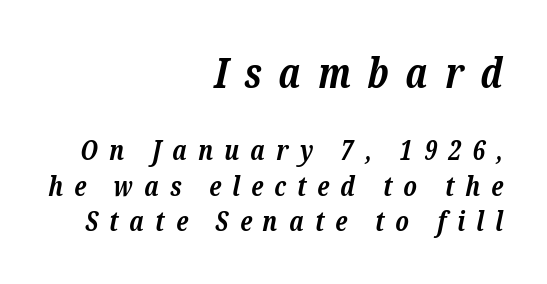
The image shows 41 px bold serif type, italic (leaning right); set right-aligned, normal line spacing (1.32x), unusually wide letter spacing (+0.41 em), not underlined; the first (top) block is 1.52x larger; low stroke contrast and a medium x-height.
